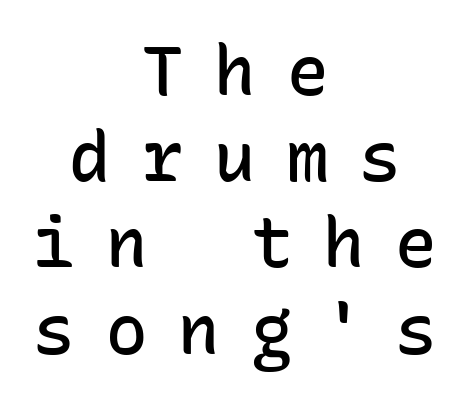
If you drew a line through each stem, it would be perfectly vertical. Looks like terminal output: every glyph gets an equal slot. Every row of glyphs is offset so its center matches the block's center. The line texture is sparse and dotted thanks to wide tracking.
